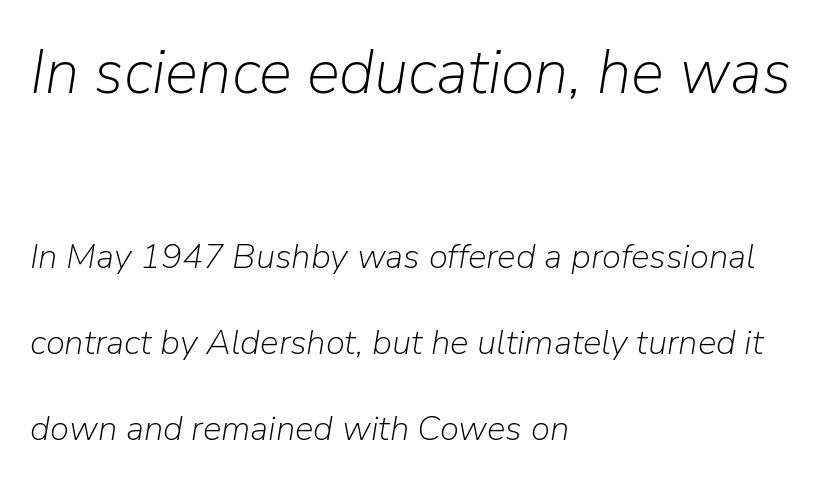
Q: Is the text bold? A: No.
Q: Is the text italic (slanted)? A: Yes, it leans right by about 9 degrees.
Q: Is the text underlined? A: No.
Q: How is the paragraph aligned? A: Left-aligned.
Q: Is the spacing between letters normal or unusually wide? A: Normal.
Q: Is the spacing between lines tight, normal or loose? A: Loose.
Q: Which block of text is set in a larger size, the first (top) or the second (bottom)? A: The first (top) one.
Q: Width (condensed, normal, or wide)? A: Normal.
Q: Stroke contrast? A: Low.
Q: x-height? A: Medium.
Q: Monospaced? A: No.
